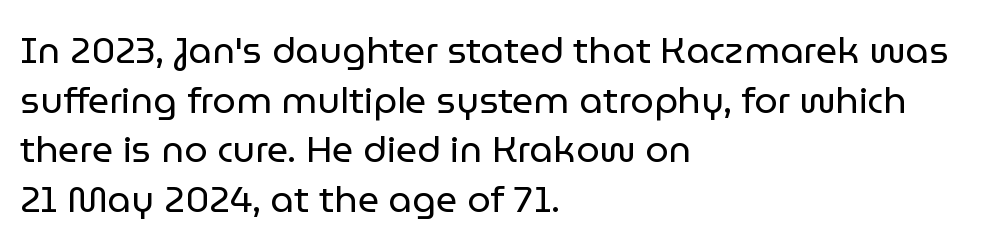
{"serif": "no", "italic": "no", "bold": "no", "weight": "regular", "width": "normal", "stroke_contrast": "low", "x_height": "medium", "monospaced": "no", "underline": "no", "align": "left", "line_spacing": "normal", "line_spacing_ratio": 1.34, "letter_spacing": "normal", "letter_spacing_em": 0.0, "glyph_px": 37}
